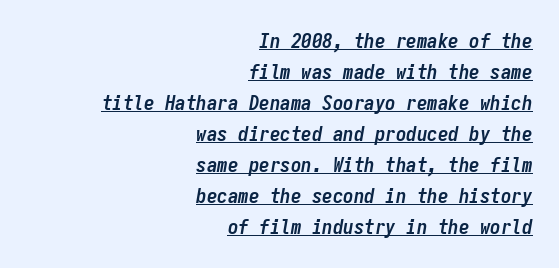
Check the space under the baseline: a stroke is drawn there. Would a proofreader flag this as italicized? Yes. Emphasis by weight is at full strength: bold. Rows of type keep a routine distance in the vertical direction. Students, note that the glyphs here touch the page at normal intervals.
